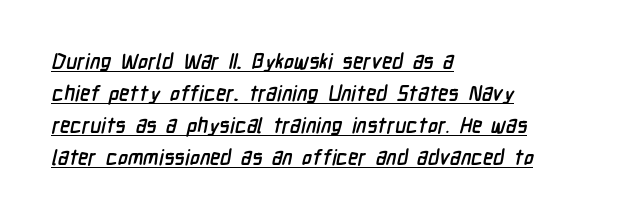
Q: Is the text bold? A: Yes.
Q: Is the text underlined? A: Yes.
Q: How is the paragraph aligned? A: Left-aligned.
Q: Is the spacing between letters normal or unusually wide? A: Normal.
Q: Is the spacing between lines tight, normal or loose? A: Normal.
